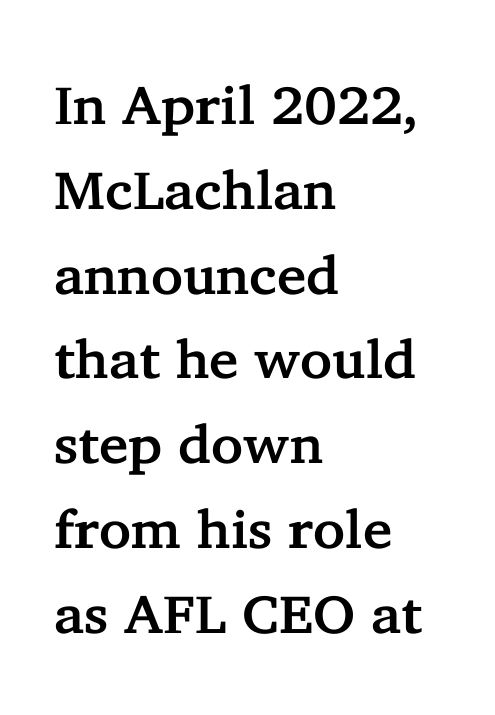
The image shows 54 px serif type, upright; set left-aligned, normal line spacing (1.57x), normal letter spacing, not underlined; low stroke contrast and a medium x-height.
